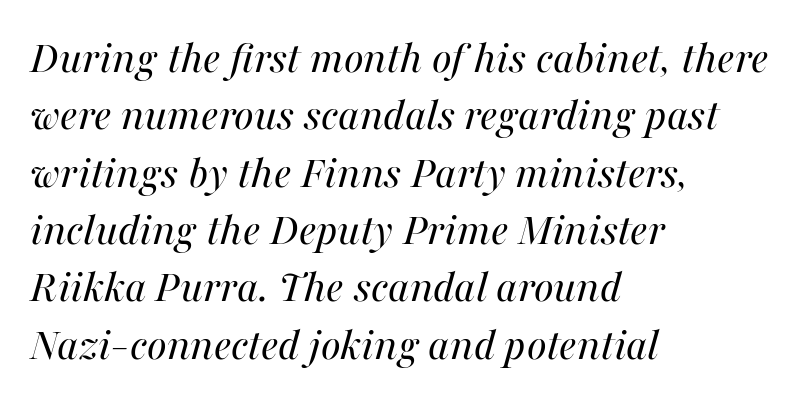
Q: Is the text bold? A: No.
Q: Is the text italic (slanted)? A: Yes, it leans right by about 16 degrees.
Q: Is the text underlined? A: No.
Q: How is the paragraph aligned? A: Left-aligned.
Q: Is the spacing between letters normal or unusually wide? A: Normal.
Q: Width (condensed, normal, or wide)? A: Normal.
Q: Stroke contrast? A: Medium.
Q: x-height? A: Medium.
Q: Monospaced? A: No.
